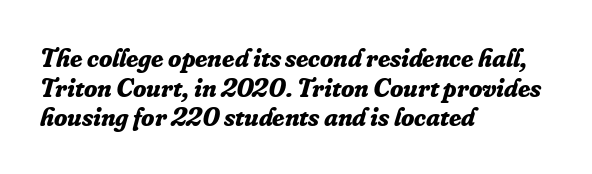
When letters slant like this, we call the style italic. In terms of leading, this rendering errs on the cramped side. Does extra space separate the letters? No, they use regular spacing. Strokes here are thick enough to call this a true bold. Check the space under the baseline: it is left empty. The paragraph has a hard left edge and a soft right edge.
